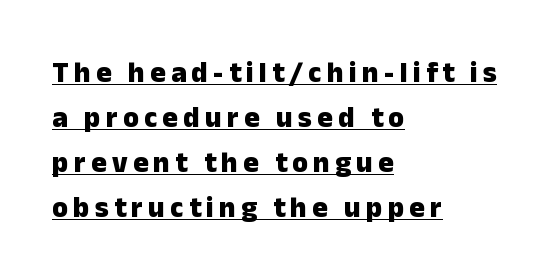
Q: Is the text bold? A: Yes.
Q: Is the text italic (slanted)? A: No, it is upright.
Q: Is the typeface a serif or a sans-serif typeface? A: Sans-serif.
Q: Is the text underlined? A: Yes.
Q: How is the paragraph aligned? A: Left-aligned.
Q: Is the spacing between lines tight, normal or loose? A: Normal.
Q: Width (condensed, normal, or wide)? A: Normal.
Q: Stroke contrast? A: Low.
Q: x-height? A: Medium.
Q: Monospaced? A: No.
